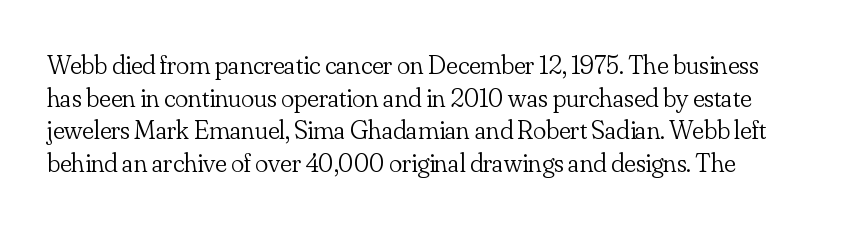
The weight would be labelled regular, book, light, or lighter still. The type sits square on the baseline with zero lean. Check under the words: just untouched page. Between one letter and the next there's only the usual sliver of space.
